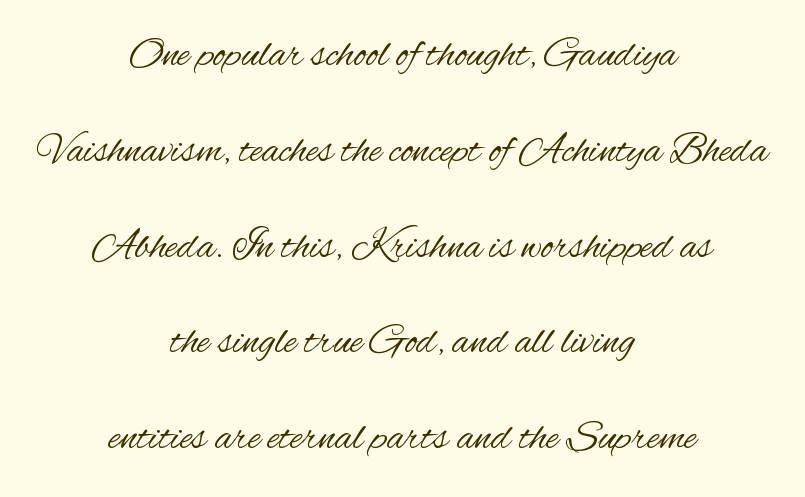
The letters advance in unequal steps, a hallmark of proportional type. Short and long lines alike share a common midpoint. You could call the tracking neutral — neither tight nor loose.
